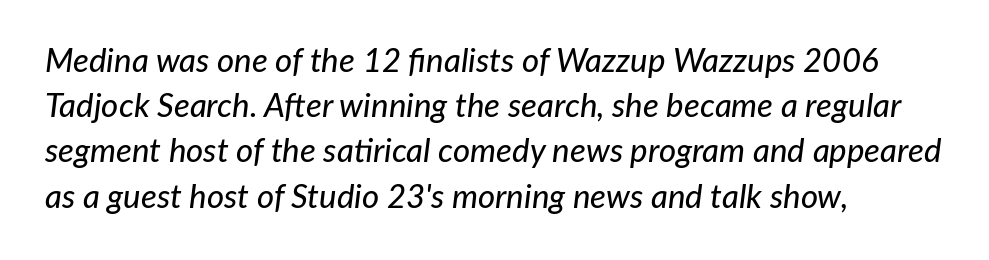
Characters follow at the spacing the type designer built in. The passage shown stacks its lines at a standard gap. The strip under each line holds only bare page. A typesetter would call this proportional, since set widths differ per character. Every character sits at an angle, as italics do.
